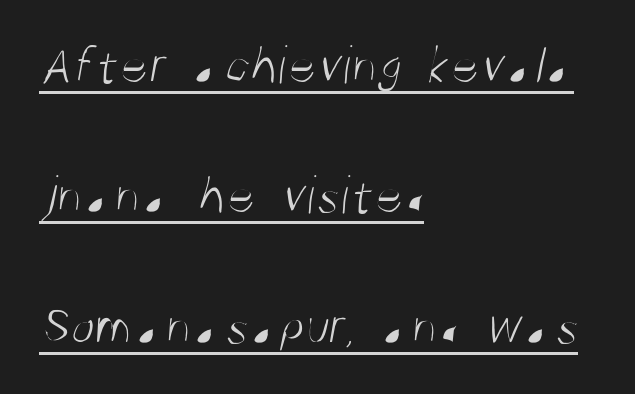
Q: Is the text bold? A: No.
Q: Is the typeface a serif or a sans-serif typeface? A: Sans-serif.
Q: Is the text underlined? A: Yes.
Q: How is the paragraph aligned? A: Left-aligned.
Q: Is the spacing between letters normal or unusually wide? A: Normal.
Q: Is the spacing between lines tight, normal or loose? A: Loose.
Q: Width (condensed, normal, or wide)? A: Condensed.
Q: Stroke contrast? A: Medium.
Q: x-height? A: Large.
Q: Monospaced? A: No.
